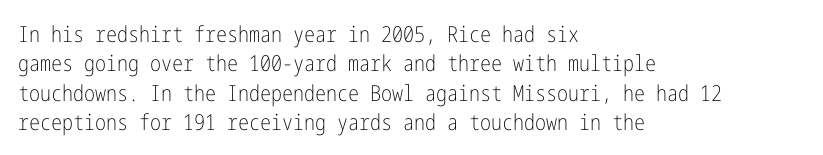
The image shows 22 px text type, upright; set left-aligned, normal line spacing (1.33x), normal letter spacing, not underlined.
